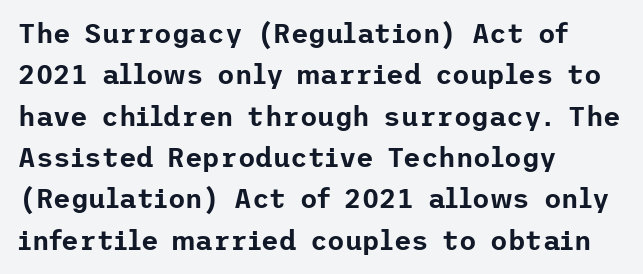
Q: Is the text italic (slanted)? A: No, it is upright.
Q: Is the text underlined? A: No.
Q: How is the paragraph aligned? A: Left-aligned.
Q: Is the spacing between letters normal or unusually wide? A: Normal.
Q: Is the spacing between lines tight, normal or loose? A: Normal.
